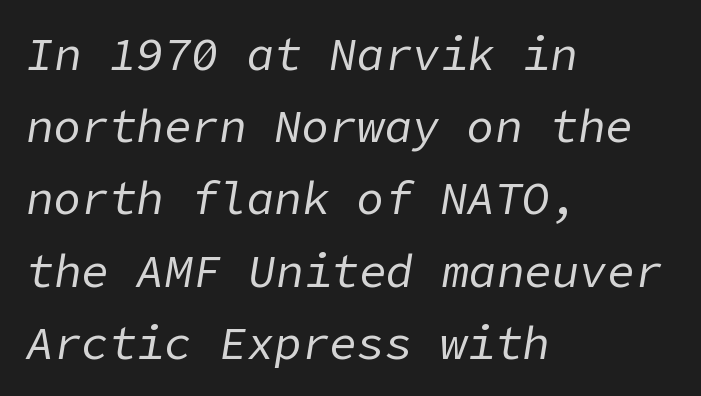
Q: Is the text bold? A: No.
Q: Is the text italic (slanted)? A: Yes, it leans right by about 9 degrees.
Q: Is the text underlined? A: No.
Q: How is the paragraph aligned? A: Left-aligned.
Q: Is the spacing between letters normal or unusually wide? A: Normal.
Q: Is the spacing between lines tight, normal or loose? A: Normal.
Q: Width (condensed, normal, or wide)? A: Normal.
Q: Stroke contrast? A: Low.
Q: x-height? A: Medium.
